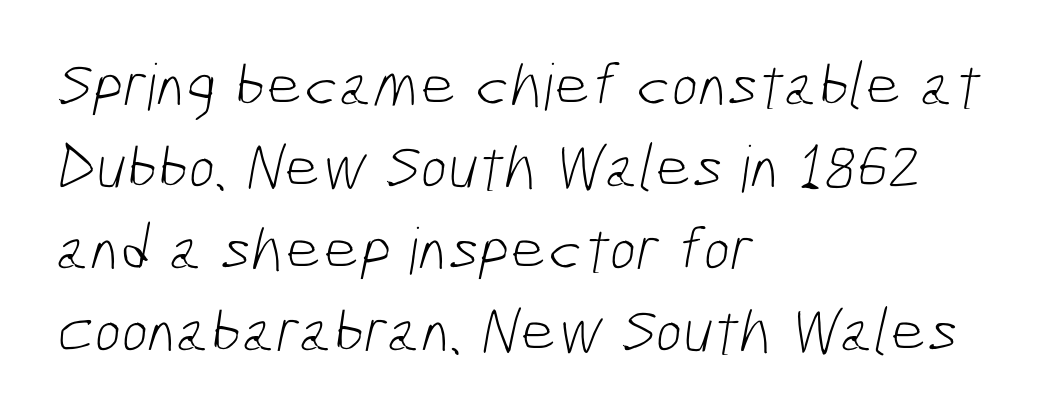
This is not heavy type; no bold has been used. Reading down the block, your eye returns to a fixed left position each line. The text was rendered using a sans face with plain stroke endings. Proportional: the letters do not fall into vertical columns.
